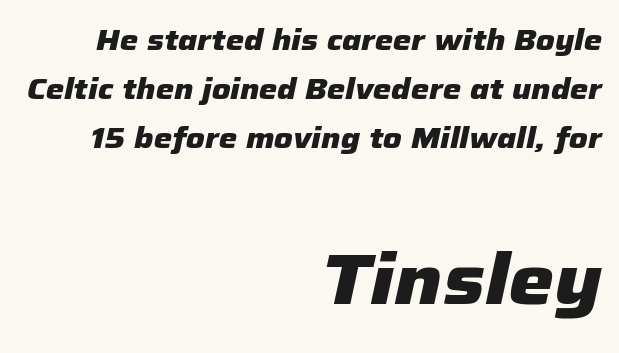
The image shows 72 px heavy type, italic (leaning right); set right-aligned, normal line spacing (1.69x), normal letter spacing, not underlined; the second (bottom) block is 2.48x larger; low stroke contrast and a medium x-height.
